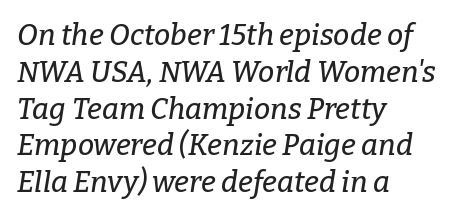
Line beginnings align vertically; line endings do not. A typesetter would label this face a serif. Note the varied advance widths — an 'i' is clearly narrower than an 'm'. A normal amount of white space separates one row of letters from the next.
